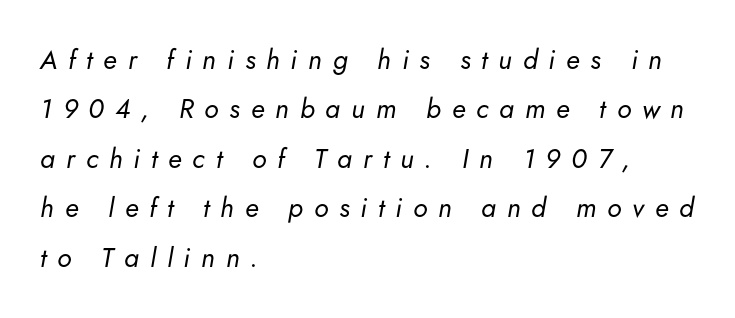
{"italic": "yes", "lean": "right", "slant_degrees": 5, "bold": "no", "underline": "no", "align": "left", "line_spacing_ratio": 1.83, "letter_spacing": "wide", "letter_spacing_em": 0.4, "glyph_px": 27}
